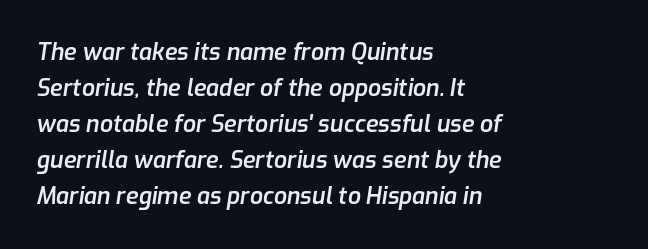
The image shows 23 px text type, italic (leaning right); set left-aligned, normal line spacing (1.57x), normal letter spacing, not underlined.
